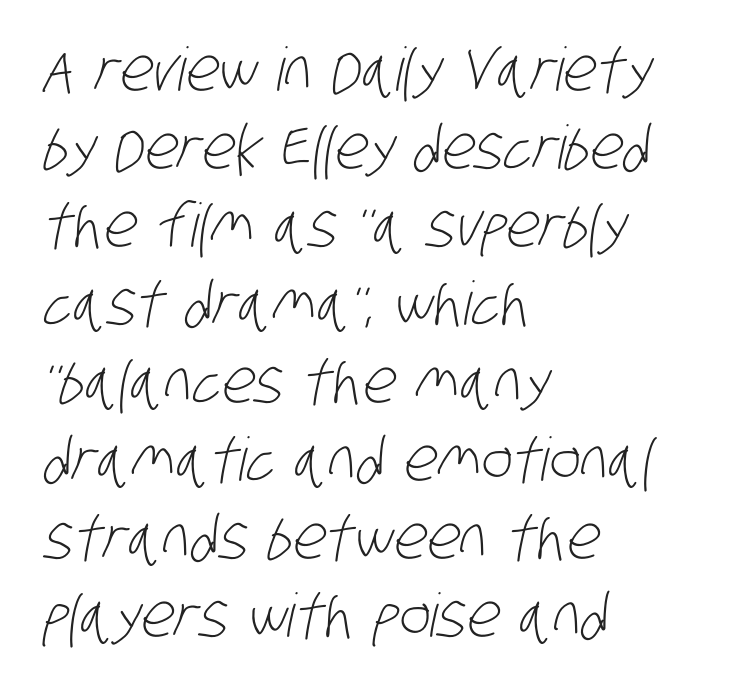
Do the characters align in a grid? No, the font is proportional. Just letters on the line, the space beneath them empty. The setting favours the left margin, as ordinary paragraphs usually do. The letters look calm and open, with moderate or lighter stems.
